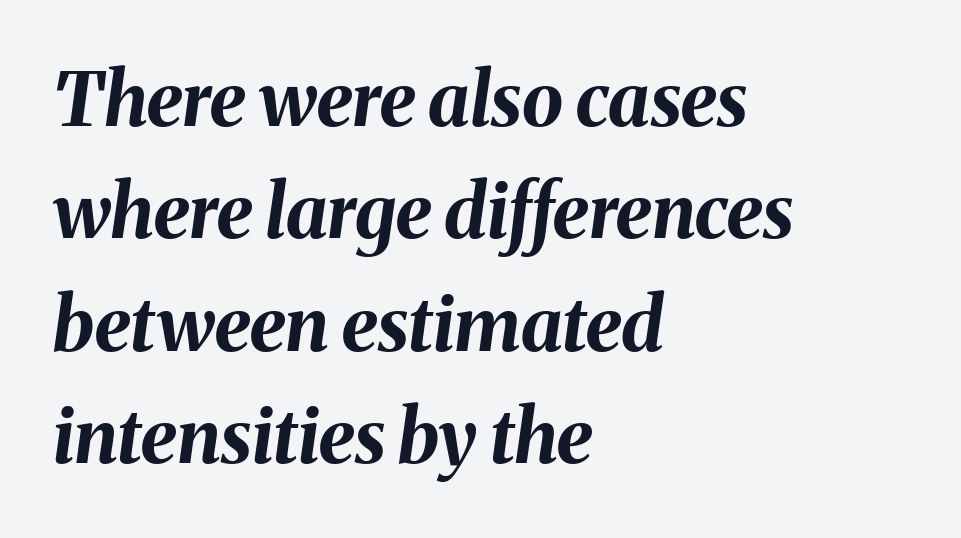
The image shows 74 px bold type, italic (leaning right); set left-aligned, normal line spacing (1.52x), normal letter spacing, not underlined; medium stroke contrast and a medium x-height.
